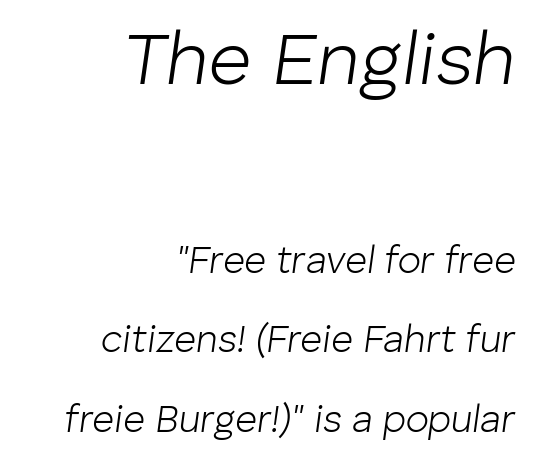
{"italic": "yes", "lean": "right", "slant_degrees": 8, "bold": "no", "weight": "light", "width": "normal", "stroke_contrast": "low", "x_height": "medium", "monospaced": "no", "underline": "no", "align": "right", "line_spacing": "loose", "line_spacing_ratio": 2.09, "letter_spacing": "normal", "letter_spacing_em": 0.0, "larger_block": "first", "size_ratio": 1.97, "glyph_px": 75}
